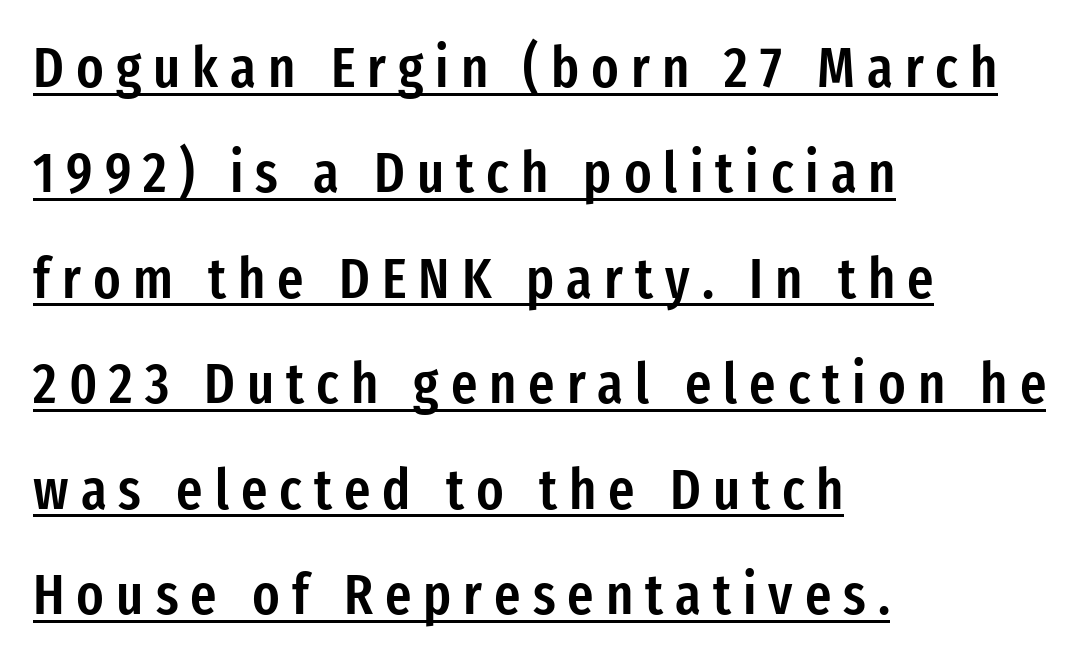
{"serif": "no", "italic": "no", "bold": "semi", "weight": "semibold", "width": "condensed", "stroke_contrast": "low", "x_height": "medium", "monospaced": "no", "underline": "yes", "align": "left", "line_spacing_ratio": 1.85, "letter_spacing": "wide", "letter_spacing_em": 0.21, "glyph_px": 57}
